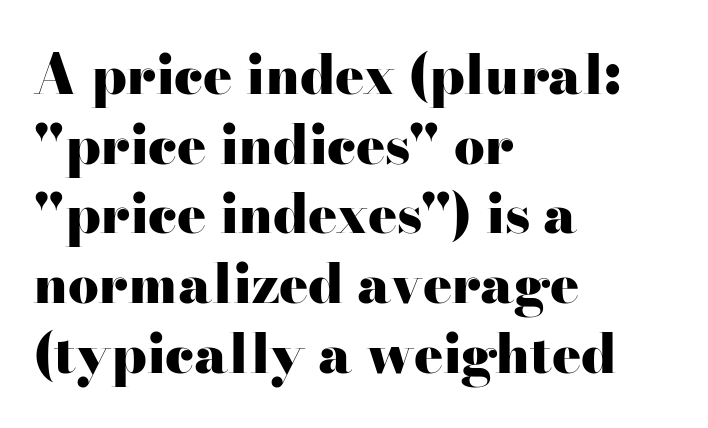
Rows of type keep a routine distance in the vertical direction. Small tapered or slab feet sit at the stroke ends, so this counts as serif. The strokes are fattened all the way to bold. Proportional: the letters do not fall into vertical columns. Upright lettering throughout.
